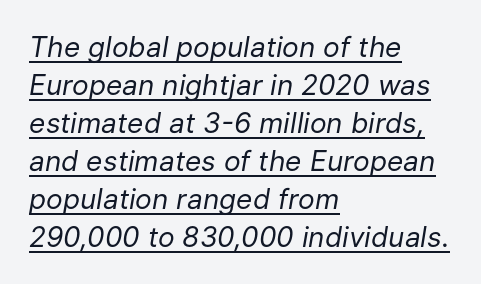
Style check: oblique. Here the designer chose a conventional face with non-uniform glyph widths. The text block is weighted toward the left margin, trailing off unevenly rightward. Weight: in the light-to-regular range.
